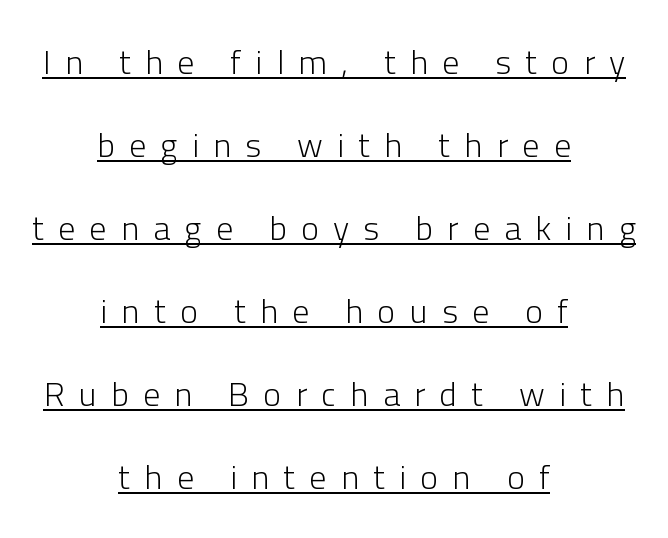
The image shows 34 px light sans-serif type, upright; set centered, loose line spacing (2.44x), unusually wide letter spacing (+0.42 em), underlined; low stroke contrast and a medium x-height.
